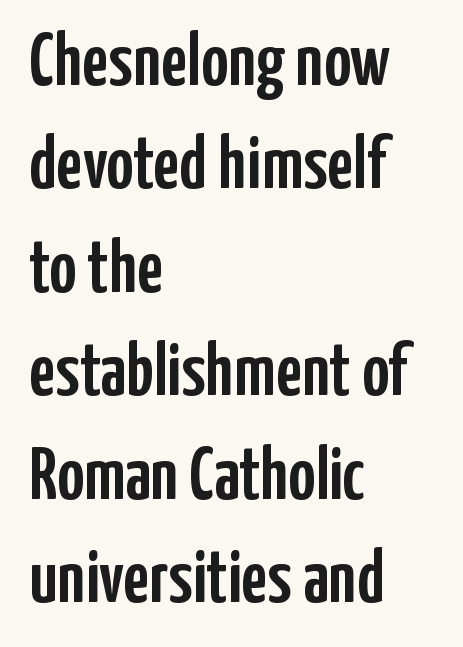
The image shows 75 px condensed sans-serif type, upright; set left-aligned, normal line spacing (1.38x), normal letter spacing, not underlined; low stroke contrast and a medium x-height.
